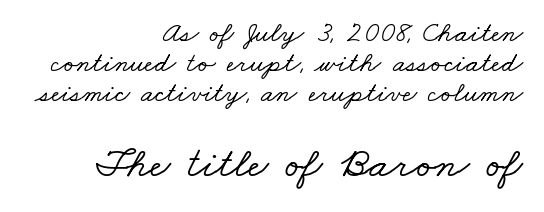
Character widths vary here, with narrow letters taking less room than wide ones. The space between consecutive lines is stingy. Clear beneath every line of the passage. Short and long lines alike share a common ending point at right. Type size steps up from the first block to the second. You can tell from the footed stems that serif type was used.
